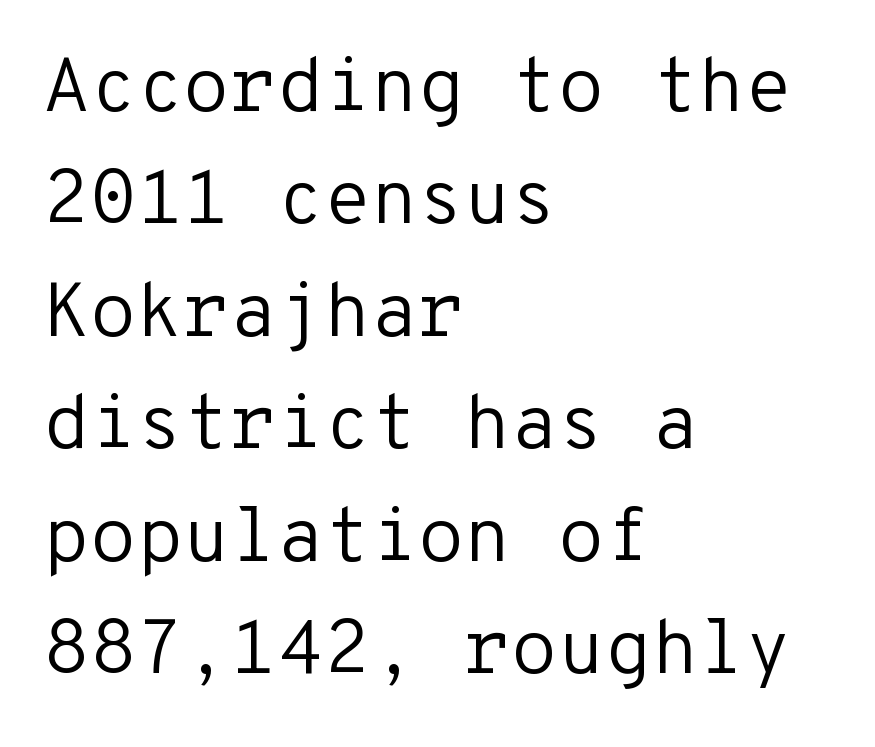
{"serif": "no", "italic": "no", "bold": "no", "weight": "regular", "width": "normal", "stroke_contrast": "low", "x_height": "medium", "monospaced": "yes", "underline": "no", "align": "left", "line_spacing": "normal", "line_spacing_ratio": 1.48, "letter_spacing": "normal", "letter_spacing_em": 0.0, "glyph_px": 76}
